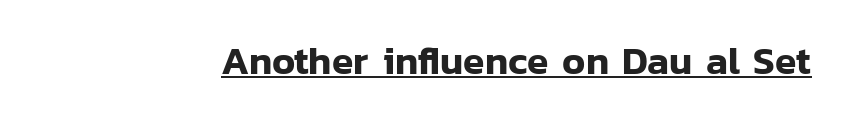
The image shows 39 px sans-serif type, upright; set normal letter spacing, underlined; low stroke contrast and a medium x-height.
